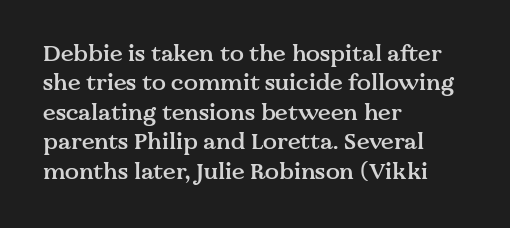
The image shows 23 px text type, upright; set left-aligned, normal line spacing (1.28x), normal letter spacing, not underlined.
